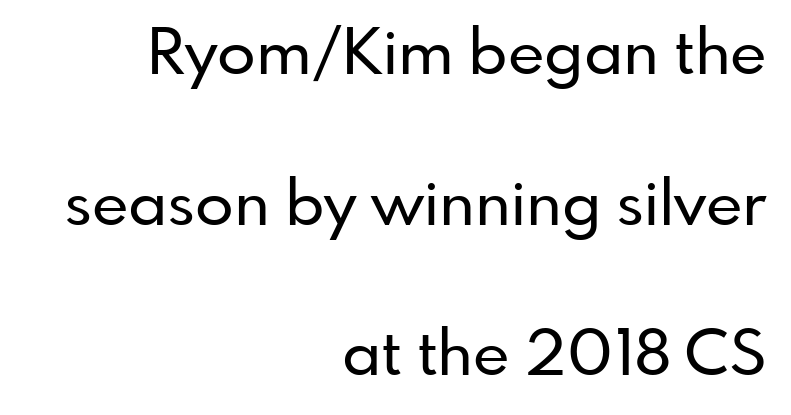
Character widths vary here, with narrow letters taking less room than wide ones. What kind of face is this? One without serifs — a sans. All the whitespace from short lines collects on the left. One glance says open: line gaps are wider than usual.
